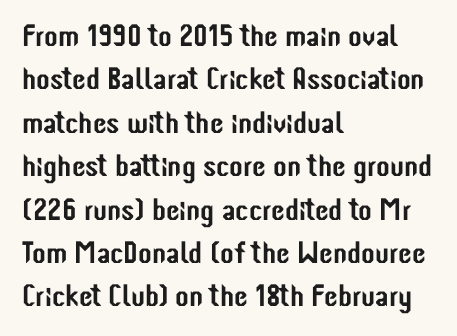
The image shows 31 px condensed sans-serif type, upright; set left-aligned, normal line spacing (1.4x), normal letter spacing, not underlined; low stroke contrast and a medium x-height.
